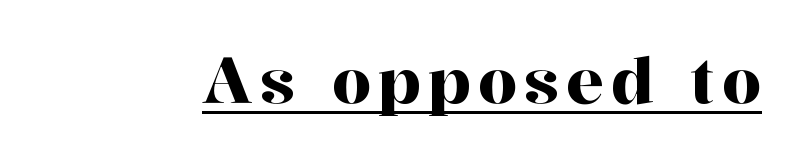
{"serif": "yes", "italic": "no", "width": "normal", "stroke_contrast": "high", "x_height": "medium", "monospaced": "no", "underline": "yes", "glyph_px": 63}
